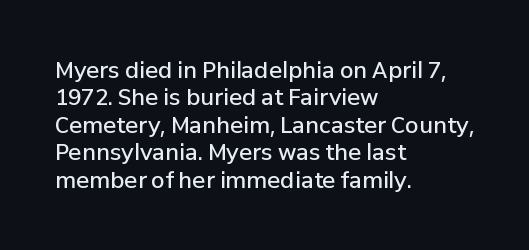
Q: Is the text bold? A: Semi-bold.
Q: Is the text italic (slanted)? A: No, it is upright.
Q: Is the text underlined? A: No.
Q: How is the paragraph aligned? A: Left-aligned.
Q: Is the spacing between letters normal or unusually wide? A: Normal.
Q: Is the spacing between lines tight, normal or loose? A: Normal.
